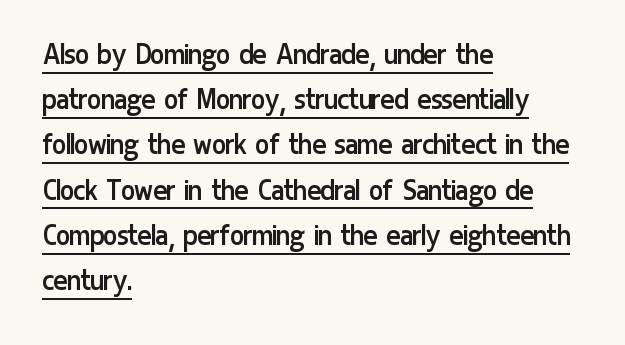
{"serif": "no", "italic": "no", "bold": "no", "weight": "regular", "width": "condensed", "stroke_contrast": "low", "x_height": "medium", "monospaced": "no", "underline": "yes", "align": "left", "line_spacing": "normal", "line_spacing_ratio": 1.37, "letter_spacing": "normal", "letter_spacing_em": 0.0, "glyph_px": 33}
